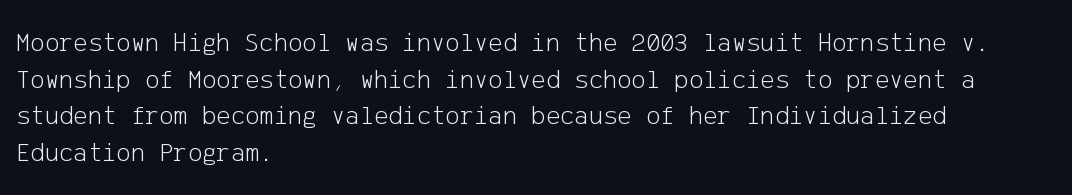
The image shows 27 px text type, upright; set left-aligned, normal line spacing (1.36x), normal letter spacing, not underlined.
